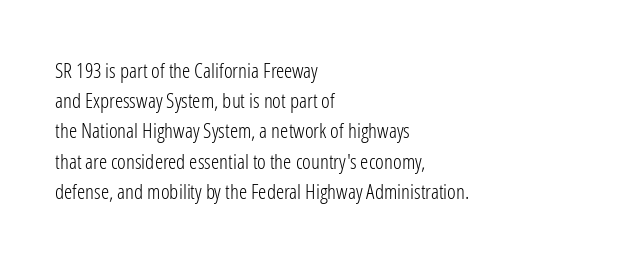
The image shows 21 px text type, upright; set left-aligned, normal line spacing (1.44x), normal letter spacing, not underlined.
